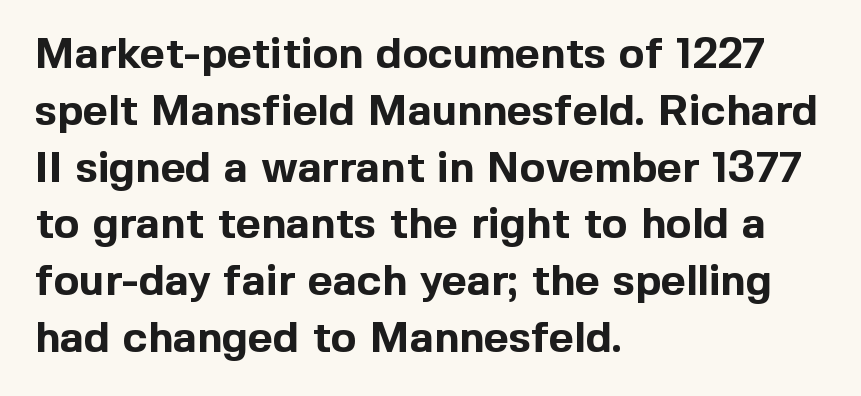
The image shows 43 px bold sans-serif type, upright; set left-aligned, normal line spacing (1.32x), normal letter spacing, not underlined; a medium x-height.
